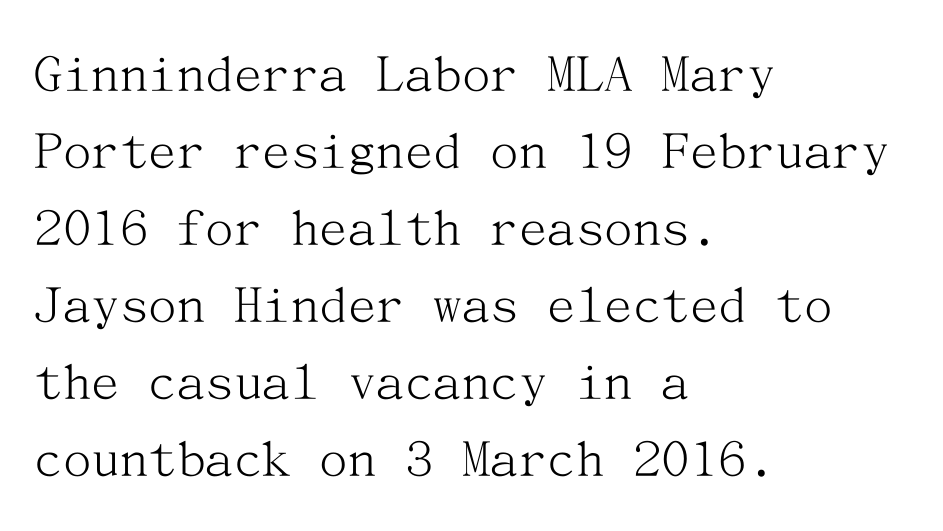
The image shows 57 px light serif type, upright; set left-aligned, normal line spacing (1.35x), normal letter spacing, not underlined; medium stroke contrast and a medium x-height.
